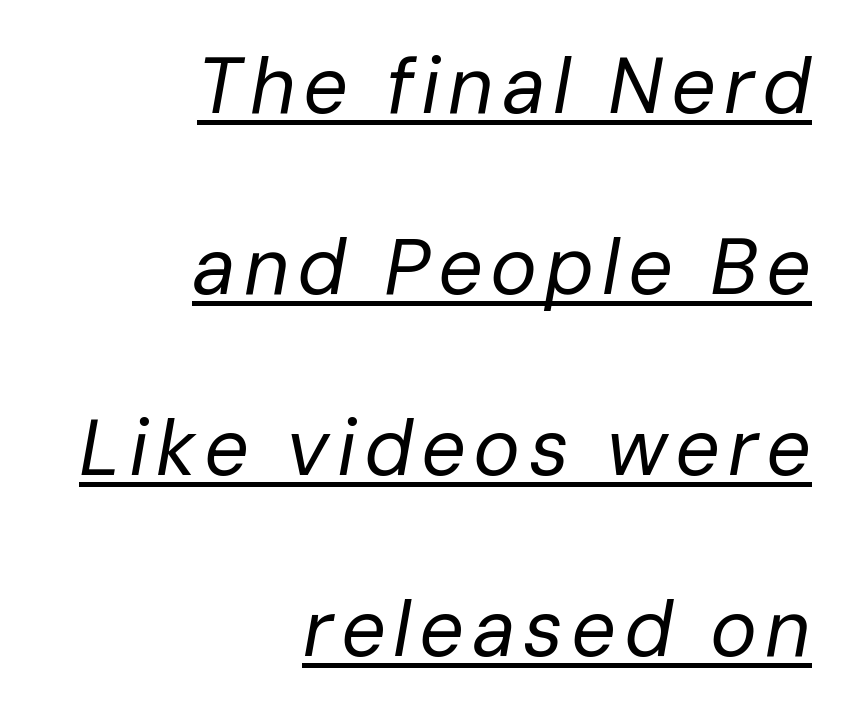
{"italic": "yes", "lean": "right", "slant_degrees": 10, "bold": "no", "weight": "regular", "width": "normal", "stroke_contrast": "low", "x_height": "medium", "monospaced": "no", "underline": "yes", "align": "right", "line_spacing": "loose", "line_spacing_ratio": 2.29, "glyph_px": 79}
